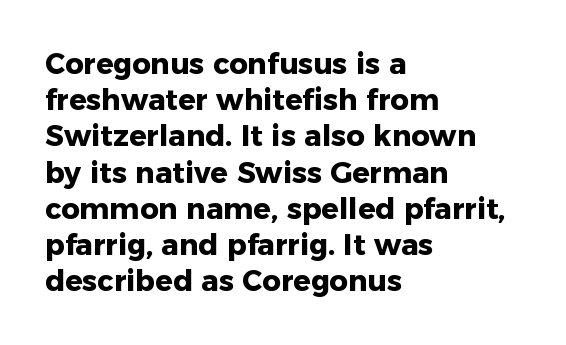
The image shows 29 px heavy sans-serif type, upright; set left-aligned, normal line spacing (1.25x), normal letter spacing, not underlined; low stroke contrast and a medium x-height.
